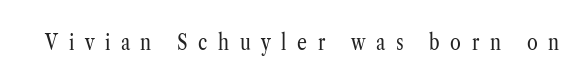
{"italic": "no", "bold": "no", "underline": "no", "letter_spacing": "wide", "letter_spacing_em": 0.48, "glyph_px": 22}
